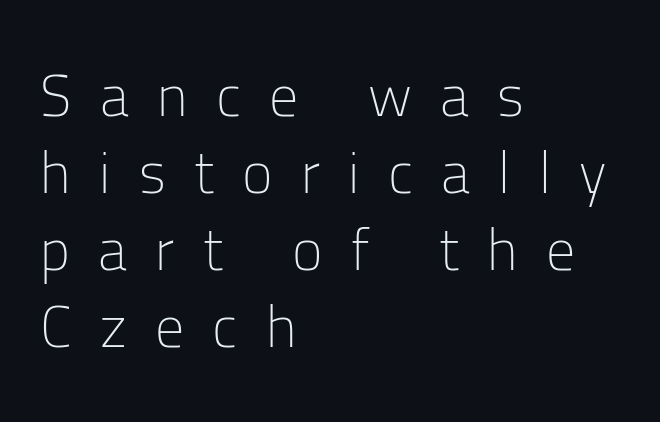
The image shows 58 px light sans-serif type, upright; set left-aligned, normal line spacing (1.33x), unusually wide letter spacing (+0.49 em), not underlined; low stroke contrast and a medium x-height.
